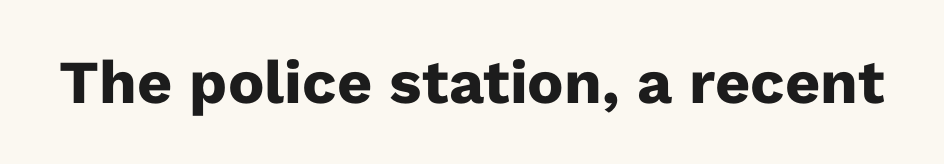
Does the weight exceed regular? Yes, all the way to bold. The passage shown is typed in a proportional face where columns would drift. Type style note: lacks serifs. Between one letter and the next there's only the usual sliver of space. The baseline area is clear. Italic? Not at all — the glyphs are vertical.
